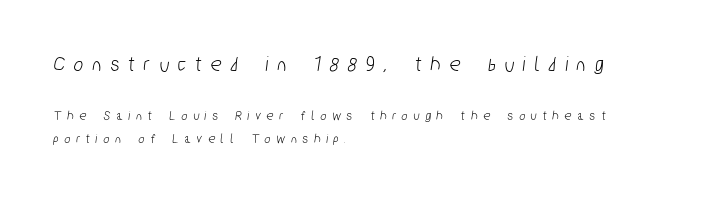
{"underline": "no", "align": "left", "line_spacing": "normal", "line_spacing_ratio": 1.68, "letter_spacing": "wide", "letter_spacing_em": 0.43, "larger_block": "first", "size_ratio": 1.57, "glyph_px": 22}
